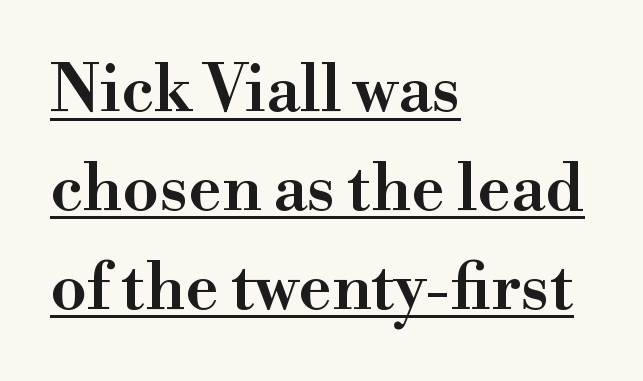
{"serif": "yes", "italic": "no", "bold": "semi", "weight": "semibold", "width": "normal", "stroke_contrast": "high", "x_height": "small", "monospaced": "no", "underline": "yes", "align": "left", "line_spacing": "normal", "line_spacing_ratio": 1.52, "letter_spacing": "normal", "letter_spacing_em": 0.0, "glyph_px": 65}
